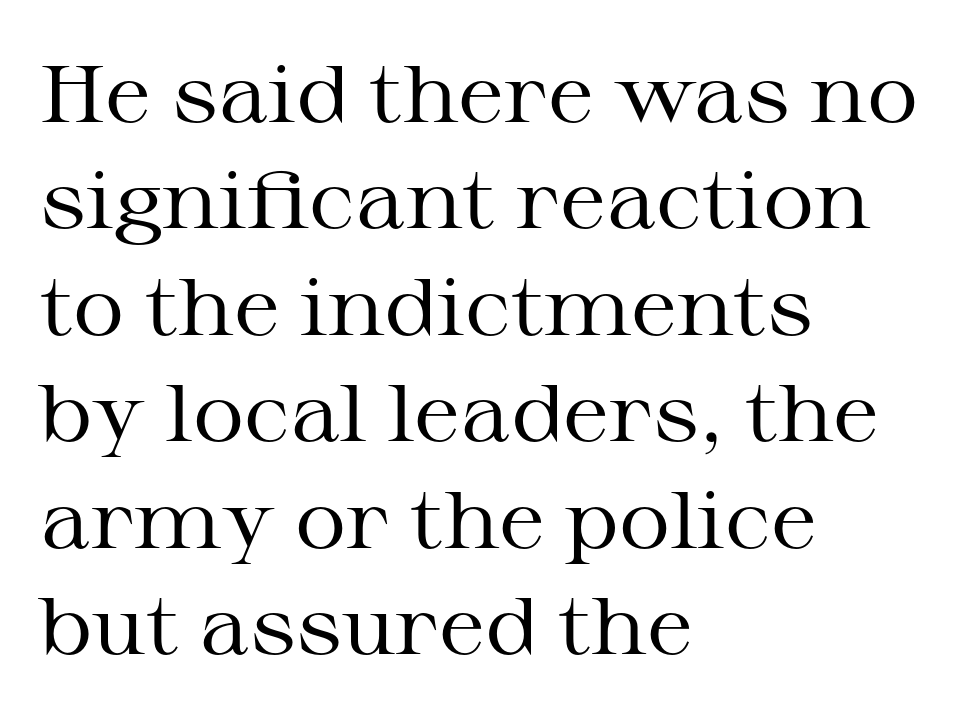
{"serif": "yes", "italic": "no", "bold": "no", "weight": "regular", "width": "wide", "stroke_contrast": "medium", "x_height": "medium", "monospaced": "no", "underline": "no", "align": "left", "line_spacing": "normal", "line_spacing_ratio": 1.33, "letter_spacing": "normal", "letter_spacing_em": 0.0, "glyph_px": 80}
